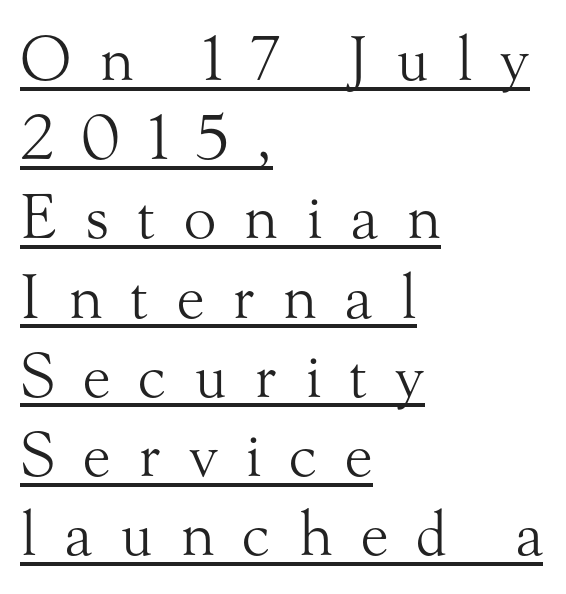
Q: Is the text bold? A: No.
Q: Is the text italic (slanted)? A: No, it is upright.
Q: Is the typeface a serif or a sans-serif typeface? A: Serif.
Q: Is the text underlined? A: Yes.
Q: How is the paragraph aligned? A: Left-aligned.
Q: Is the spacing between letters normal or unusually wide? A: Unusually wide.
Q: Is the spacing between lines tight, normal or loose? A: Normal.
Q: Width (condensed, normal, or wide)? A: Normal.
Q: Stroke contrast? A: Medium.
Q: x-height? A: Small.
Q: Monospaced? A: No.
